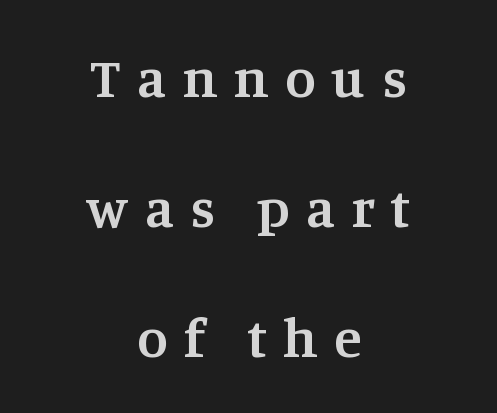
{"serif": "yes", "italic": "no", "bold": "semi", "weight": "semibold", "width": "normal", "stroke_contrast": "medium", "x_height": "large", "monospaced": "no", "underline": "no", "align": "center", "line_spacing": "loose", "line_spacing_ratio": 2.32, "letter_spacing": "wide", "letter_spacing_em": 0.29, "glyph_px": 56}
